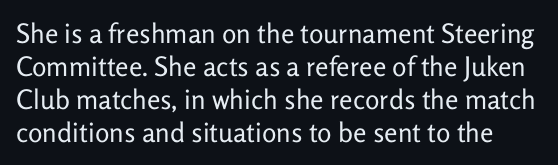
Q: Is the text bold? A: No.
Q: Is the text italic (slanted)? A: No, it is upright.
Q: Is the text underlined? A: No.
Q: Is the spacing between letters normal or unusually wide? A: Normal.
